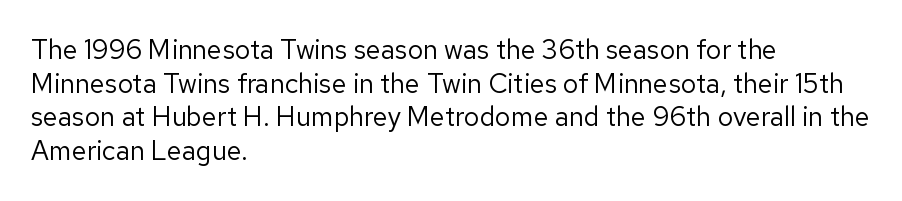
{"italic": "no", "bold": "no", "underline": "no", "align": "left", "line_spacing": "normal", "line_spacing_ratio": 1.25, "letter_spacing": "normal", "letter_spacing_em": 0.0, "glyph_px": 27}
